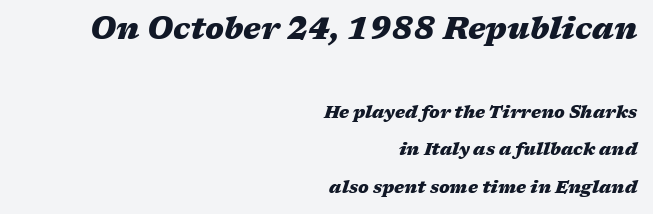
Students, observe: this is what heavily led, spacious text looks like. When letters slant like this, we call the style italic. The letterforms sit shoulder to shoulder at normal distance. This rendering features lettering with no underline. A typesetter would call this proportional, since set widths differ per character.
